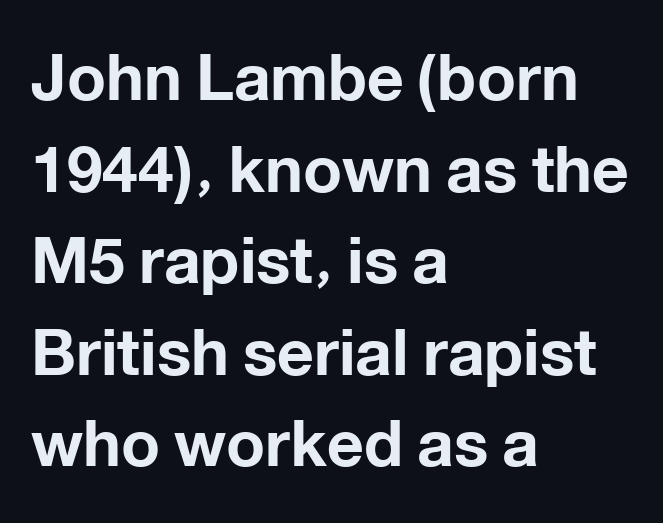
{"serif": "no", "italic": "no", "bold": "yes", "weight": "bold", "width": "normal", "stroke_contrast": "low", "x_height": "medium", "monospaced": "no", "underline": "no", "align": "left", "line_spacing": "normal", "line_spacing_ratio": 1.43, "letter_spacing": "normal", "letter_spacing_em": 0.0, "glyph_px": 64}
